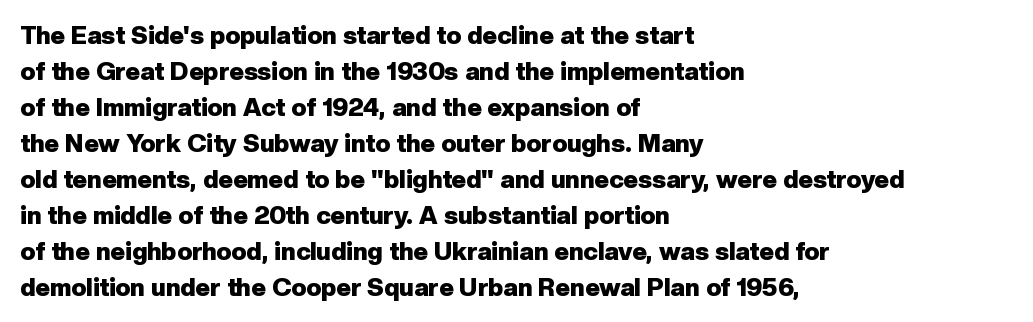
Nope, not italic — everything's standing straight. A normal amount of white space separates one row of letters from the next. Pretty heavy lettering here — definitely bold. Line starts are locked; line ends wander. Tracking here is standard; glyphs follow each other at the usual distance. Decoration check: the copy has no underline.
